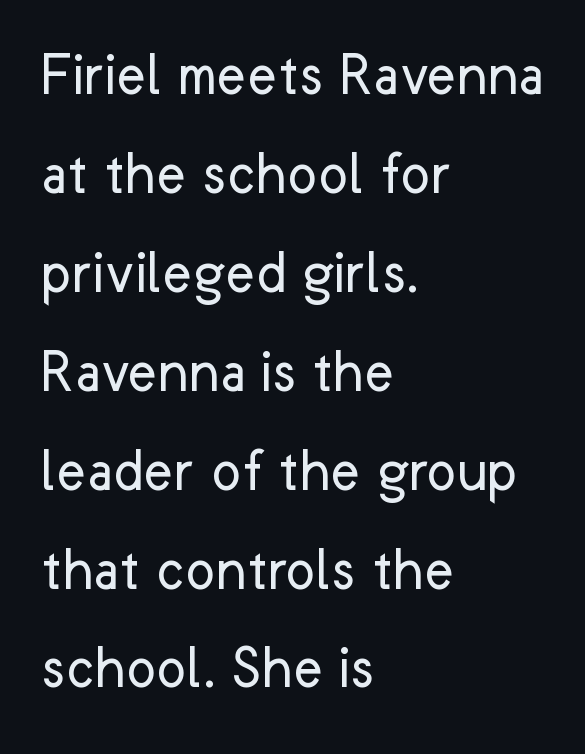
The image shows 63 px regular-weight sans-serif type, upright; set left-aligned, normal line spacing (1.57x), normal letter spacing, not underlined; low stroke contrast and a medium x-height.
